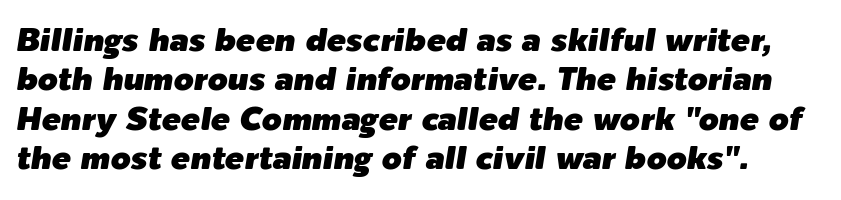
The image shows 32 px text type, italic (leaning right); set line spacing 1.23x, normal letter spacing, not underlined; low stroke contrast and a medium x-height.
